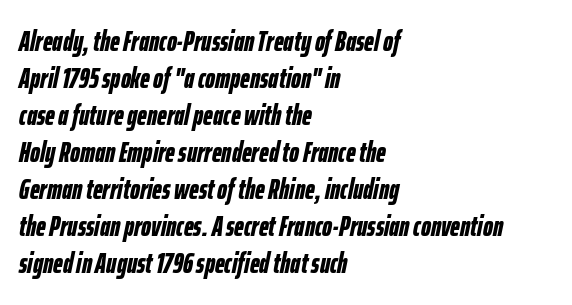
{"italic": "yes", "lean": "right", "slant_degrees": 12, "bold": "yes", "weight": "bold", "width": "condensed", "stroke_contrast": "low", "x_height": "medium", "monospaced": "no", "underline": "no", "align": "left", "line_spacing": "normal", "line_spacing_ratio": 1.32, "letter_spacing": "normal", "letter_spacing_em": 0.0, "glyph_px": 28}
